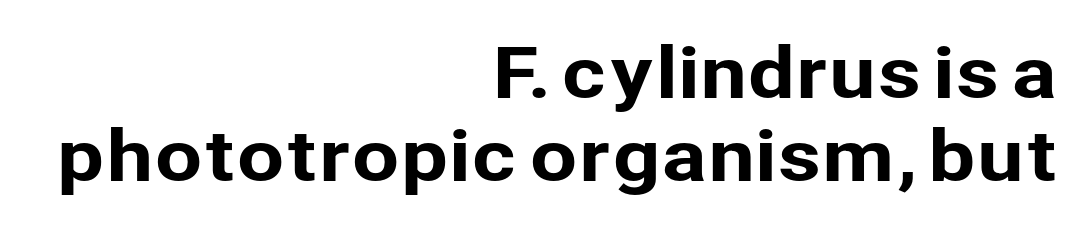
Q: Is the text italic (slanted)? A: No, it is upright.
Q: Is the typeface a serif or a sans-serif typeface? A: Sans-serif.
Q: Is the text underlined? A: No.
Q: How is the paragraph aligned? A: Right-aligned.
Q: Is the spacing between letters normal or unusually wide? A: Normal.
Q: Width (condensed, normal, or wide)? A: Normal.
Q: Stroke contrast? A: Low.
Q: x-height? A: Medium.
Q: Monospaced? A: No.
